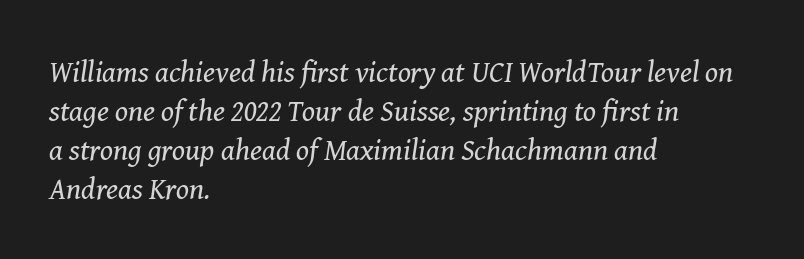
Q: Is the text bold? A: No.
Q: Is the text italic (slanted)? A: Yes, it leans right by about 8 degrees.
Q: Is the typeface a serif or a sans-serif typeface? A: Serif.
Q: Is the text underlined? A: No.
Q: How is the paragraph aligned? A: Left-aligned.
Q: Is the spacing between letters normal or unusually wide? A: Normal.
Q: Is the spacing between lines tight, normal or loose? A: Normal.
Q: Width (condensed, normal, or wide)? A: Normal.
Q: Stroke contrast? A: Medium.
Q: x-height? A: Medium.
Q: Monospaced? A: No.
